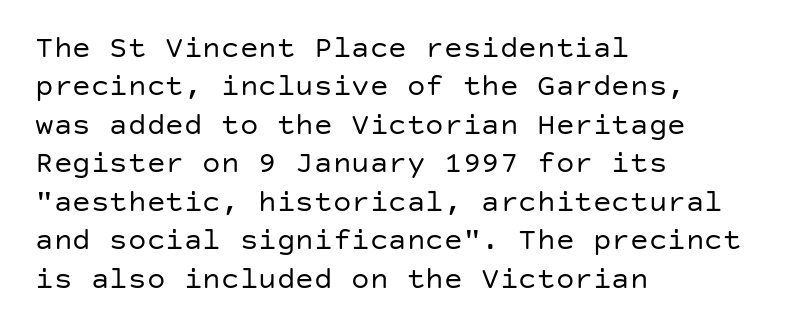
The image shows 31 px regular-weight sans-serif type, upright; set left-aligned, line spacing 1.24x, normal letter spacing, not underlined; low stroke contrast and a large x-height.
